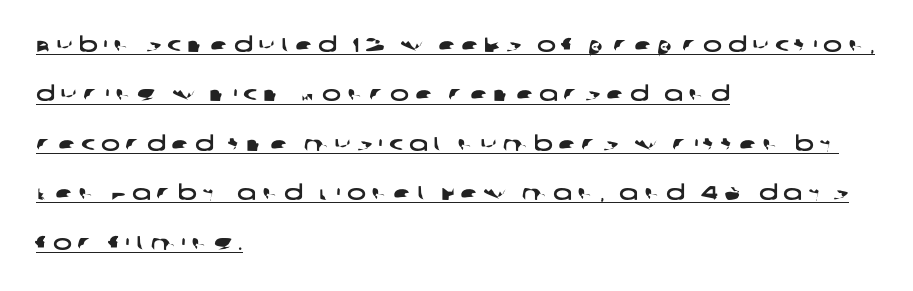
This is underlined copy, the kind a proofreader might mark for attention. The lines are quadded left. What's the leading like? Stretched, with rows far apart. The type is letterspaced generously, with wide tracking.
